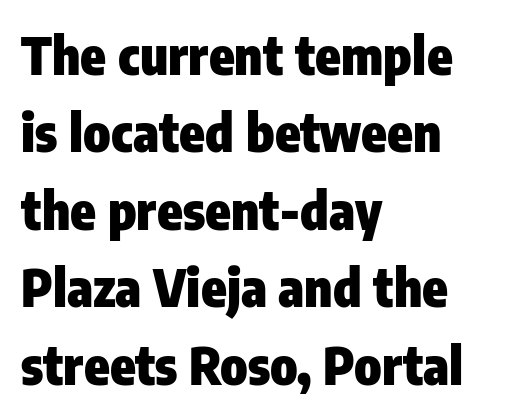
{"serif": "no", "italic": "no", "bold": "yes", "weight": "heavy", "width": "condensed", "stroke_contrast": "low", "x_height": "medium", "monospaced": "no", "underline": "no", "align": "left", "line_spacing": "normal", "line_spacing_ratio": 1.49, "letter_spacing": "normal", "letter_spacing_em": 0.0, "glyph_px": 52}
